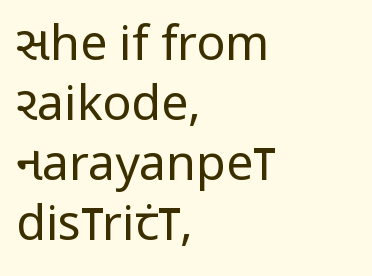
Successive baselines arrive at the customary interval. Each row of text sits above clean, open space. Nope, not italic — everything's standing straight. The rendering uses natural spacing where letterforms have individual widths. Examine the stroke ends and you'll find no serifs.
